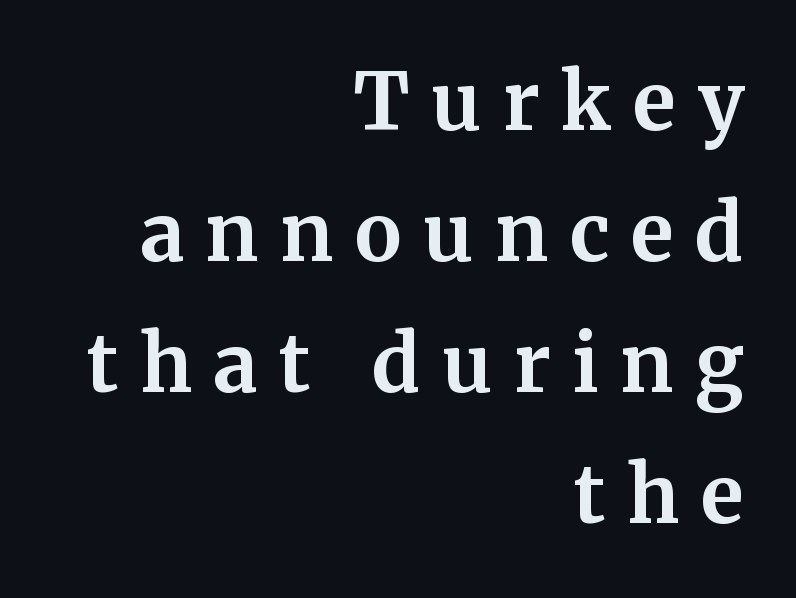
Every row of glyphs terminates at an identical x-position on the right. A typesetter would call this proportional, since set widths differ per character. Serifs: yes, visible at the terminals of the letterforms. Unlike italic type, these characters show no tilt at all. Words float on clear page, feet unadorned.
